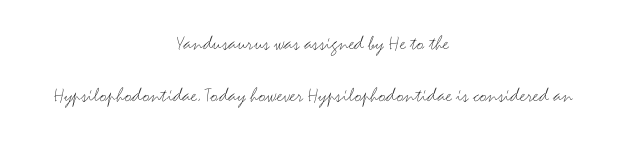
Think standard paragraph weight, or any step lighter than that. The gap between lines stays unmarked. The face used here is rendered with its standard letterfit. Both edges are ragged and mirror each other, which tells us the setting is centered.
